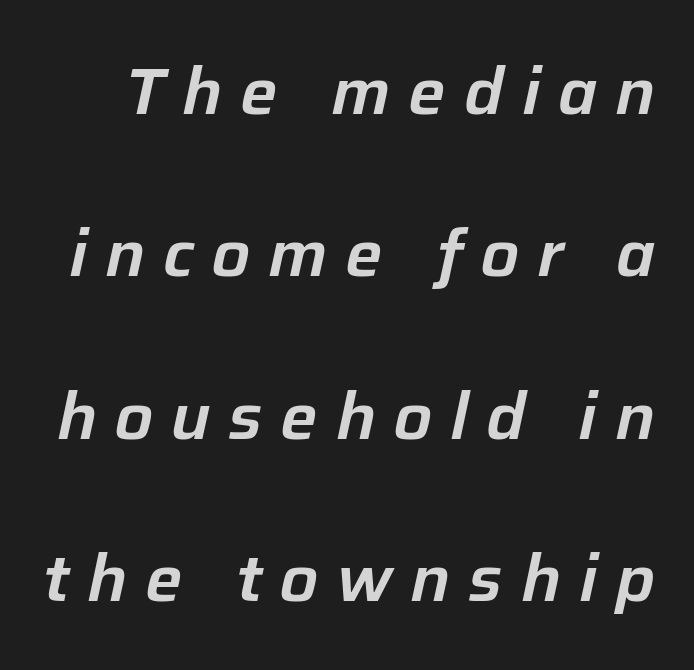
Q: Is the text italic (slanted)? A: Yes, it leans right by about 12 degrees.
Q: Is the text underlined? A: No.
Q: Is the spacing between letters normal or unusually wide? A: Unusually wide.
Q: Is the spacing between lines tight, normal or loose? A: Loose.
Q: Width (condensed, normal, or wide)? A: Normal.
Q: Stroke contrast? A: Low.
Q: x-height? A: Medium.
Q: Monospaced? A: No.
